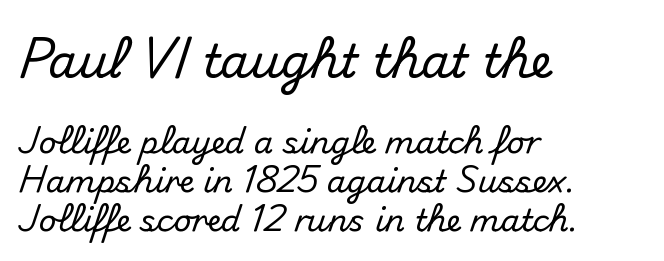
The image shows 46 px sans-serif type; set left-aligned, normal line spacing (1.26x), normal letter spacing, not underlined; the first (top) block is 1.48x larger; medium stroke contrast and a small x-height.
